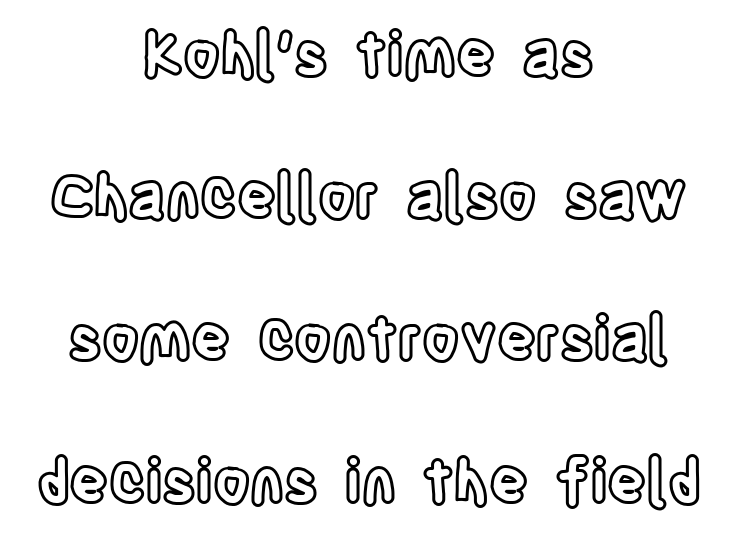
Lines of text with bare space underneath. Character widths vary here, with narrow letters taking less room than wide ones. If you measured baseline to baseline, you'd find a long distance. Reading down the block, each line starts at a different indent, mirrored at its end.
